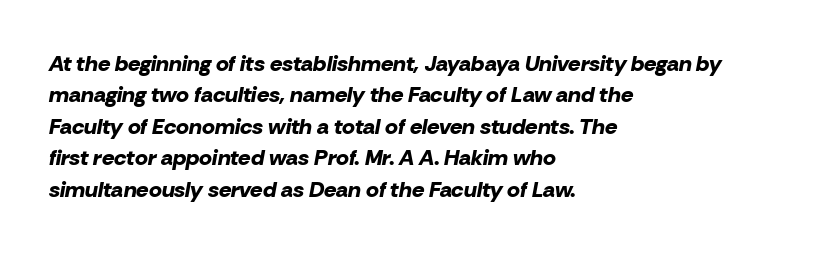
{"italic": "yes", "lean": "right", "slant_degrees": 10, "bold": "yes", "underline": "no", "align": "left", "line_spacing": "normal", "line_spacing_ratio": 1.43, "letter_spacing": "normal", "letter_spacing_em": 0.0, "glyph_px": 22}
